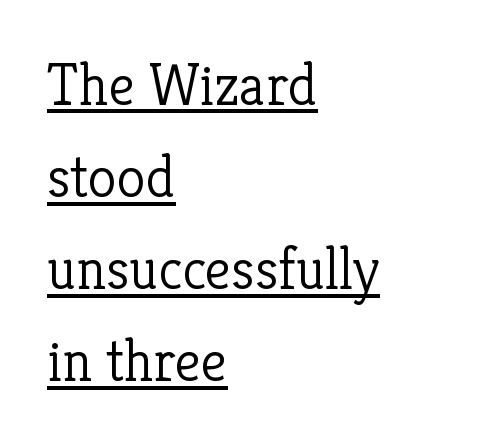
Reading down the column, the eye jumps a familiar distance to each next line. Each stroke keeps to a modest, everyday thickness or less. These lines are composed in type with serifs. A student would call this left alignment; a typographer would say flush left, rag right. Unlike italic type, these characters show no tilt at all. Spacing verdict: proportional, widths tailored to each character.
